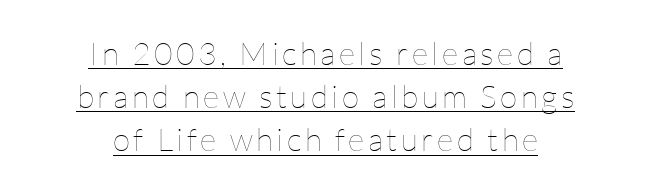
Q: Is the text bold? A: No.
Q: Is the text italic (slanted)? A: No, it is upright.
Q: Is the text underlined? A: Yes.
Q: How is the paragraph aligned? A: Centered.
Q: Is the spacing between lines tight, normal or loose? A: Normal.
Q: Width (condensed, normal, or wide)? A: Normal.
Q: Stroke contrast? A: Low.
Q: x-height? A: Medium.
Q: Monospaced? A: No.
